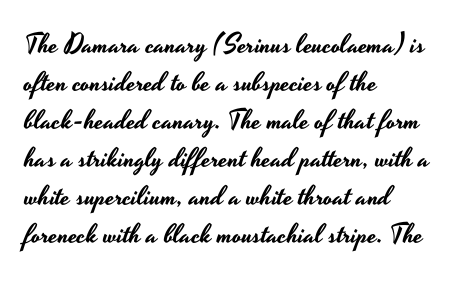
{"underline": "no", "align": "left", "line_spacing": "normal", "line_spacing_ratio": 1.41, "letter_spacing": "normal", "letter_spacing_em": 0.0, "glyph_px": 27}
